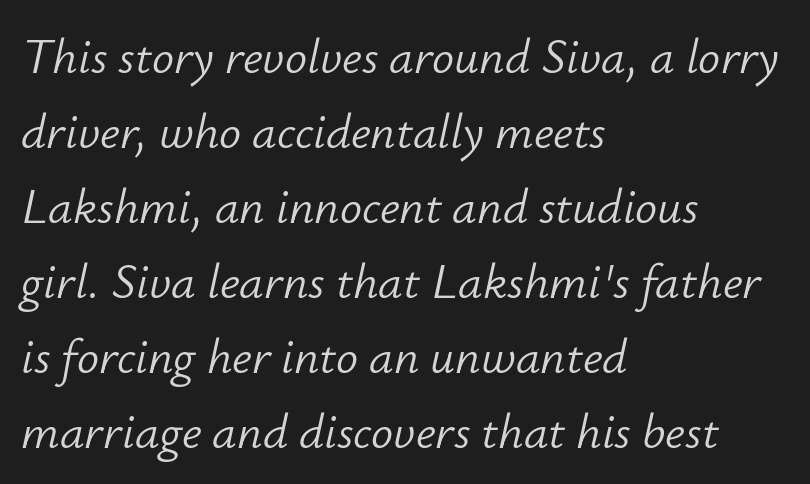
{"italic": "yes", "lean": "right", "slant_degrees": 12, "bold": "no", "weight": "light", "width": "normal", "stroke_contrast": "low", "x_height": "small", "monospaced": "no", "underline": "no", "align": "left", "line_spacing": "normal", "line_spacing_ratio": 1.53, "letter_spacing": "normal", "letter_spacing_em": 0.0, "glyph_px": 49}
